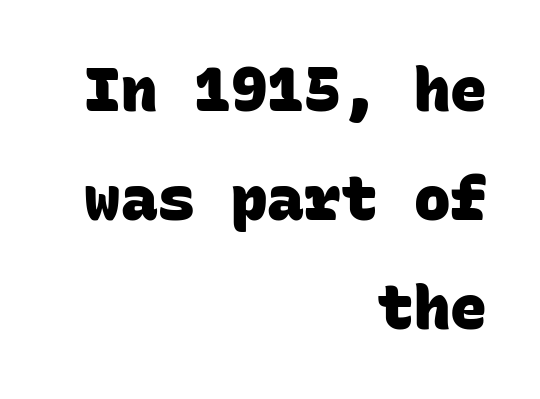
The horizontal fit of the characters is conventional and even. Note the uniform advance width — an 'i' takes as much space as an 'm'. One-word summary of the alignment: right. The space beneath each line is pristine and unruled. Note: no serifs on the glyphs. A dark, heavy texture on the line: the type is bold.
